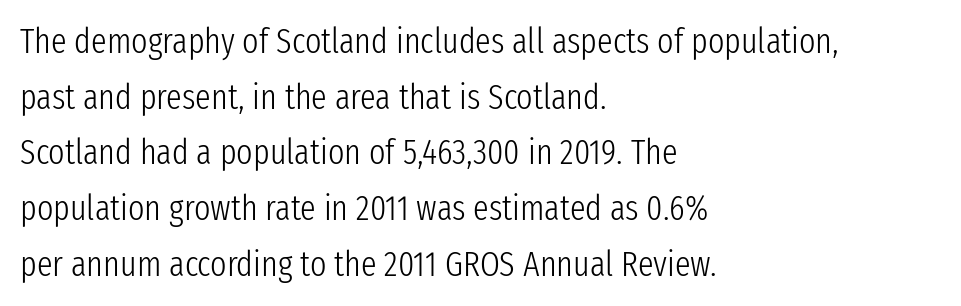
Q: Is the text bold? A: No.
Q: Is the text italic (slanted)? A: No, it is upright.
Q: Is the typeface a serif or a sans-serif typeface? A: Sans-serif.
Q: Is the text underlined? A: No.
Q: How is the paragraph aligned? A: Left-aligned.
Q: Is the spacing between letters normal or unusually wide? A: Normal.
Q: Is the spacing between lines tight, normal or loose? A: Normal.
Q: Width (condensed, normal, or wide)? A: Condensed.
Q: Stroke contrast? A: Low.
Q: x-height? A: Medium.
Q: Monospaced? A: No.
